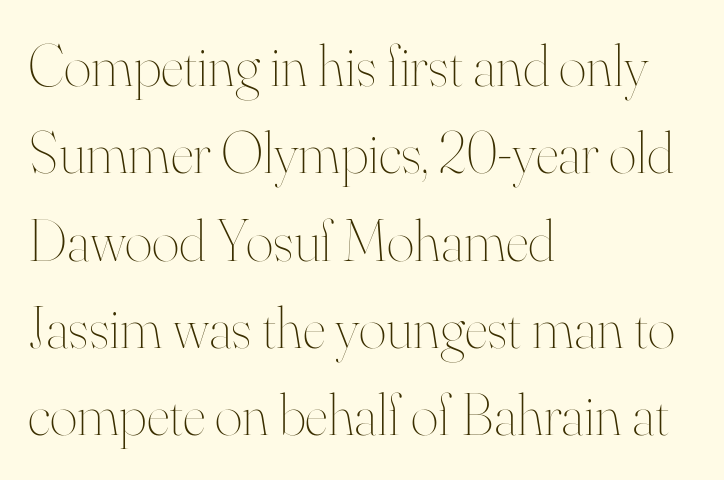
In terms of posture, this sample is upright. Spacing verdict: proportional, widths tailored to each character. Any mark beneath the type? The region is blank. Vertical stems look standard width or narrower in stroke. No extra tracking has been applied to these lines.
